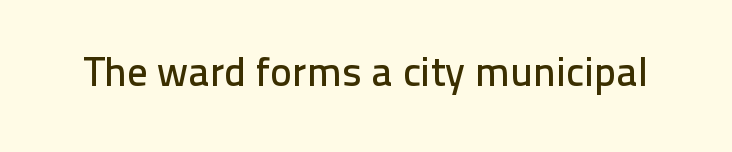
{"serif": "no", "italic": "no", "width": "normal", "stroke_contrast": "low", "x_height": "medium", "monospaced": "no", "underline": "no", "letter_spacing": "normal", "letter_spacing_em": 0.0, "glyph_px": 41}
